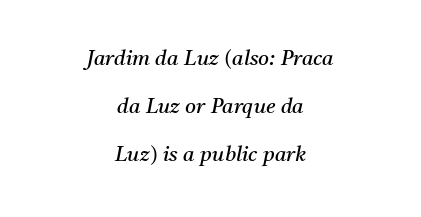
The image shows 21 px text type, italic (leaning right); set centered, loose line spacing (2.29x), normal letter spacing, not underlined.
